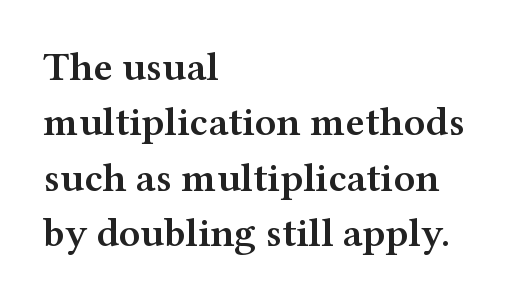
{"serif": "yes", "italic": "no", "bold": "semi", "weight": "semibold", "width": "wide", "stroke_contrast": "medium", "x_height": "medium", "monospaced": "no", "underline": "no", "align": "left", "line_spacing": "normal", "line_spacing_ratio": 1.35, "letter_spacing": "normal", "letter_spacing_em": 0.0, "glyph_px": 41}
